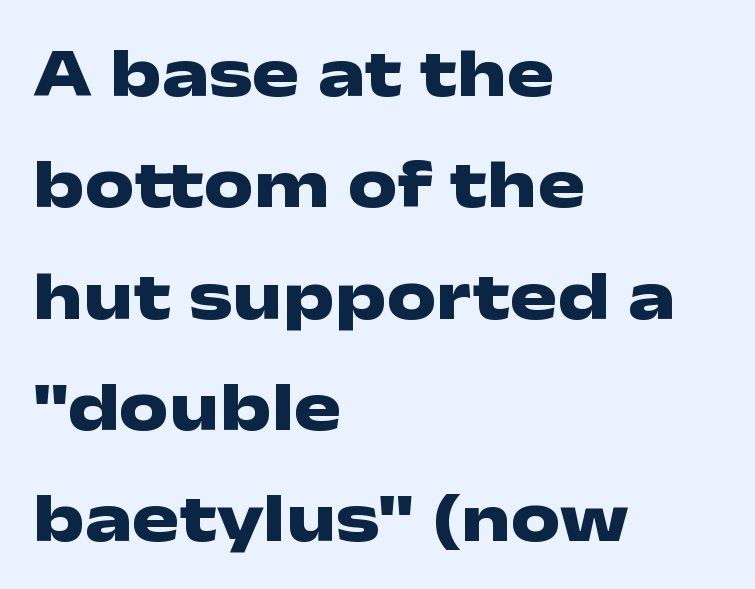
The image shows 70 px heavy, wide sans-serif type, upright; set left-aligned, normal line spacing (1.59x), normal letter spacing, not underlined; low stroke contrast and a medium x-height.
